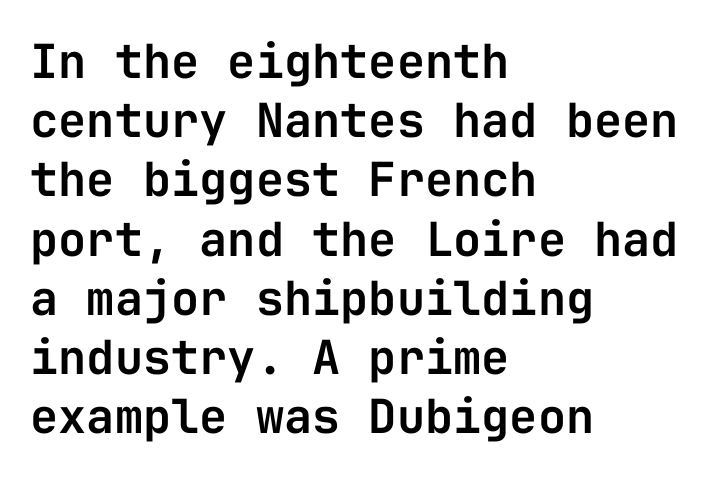
Vertically, the passage feels balanced, rows spaced as you'd expect. You can tell it's not italic because the verticals are truly vertical. The letters sit at their default tracking, neither squeezed nor spread. The font family rendered here belongs to the sans-serif group. Words float on clear page, feet unadorned. Horizontal alignment here is leftward, the default for most running prose.
